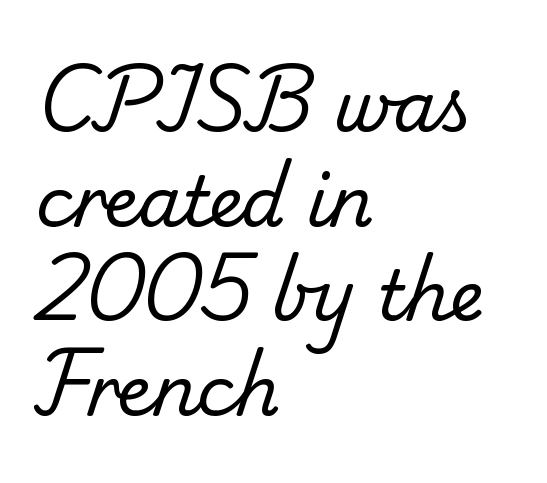
Q: Is the text bold? A: No.
Q: Is the typeface a serif or a sans-serif typeface? A: Serif.
Q: Is the text underlined? A: No.
Q: How is the paragraph aligned? A: Left-aligned.
Q: Is the spacing between letters normal or unusually wide? A: Normal.
Q: Is the spacing between lines tight, normal or loose? A: Normal.
Q: Width (condensed, normal, or wide)? A: Normal.
Q: Stroke contrast? A: Low.
Q: x-height? A: Small.
Q: Monospaced? A: No.
